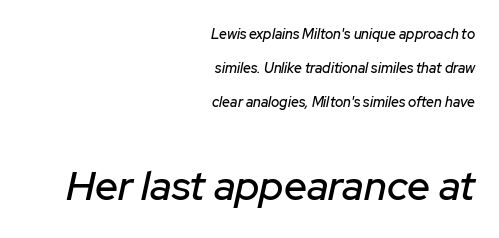
Q: Is the text italic (slanted)? A: Yes, it leans right by about 12 degrees.
Q: Is the text underlined? A: No.
Q: How is the paragraph aligned? A: Right-aligned.
Q: Is the spacing between letters normal or unusually wide? A: Normal.
Q: Is the spacing between lines tight, normal or loose? A: Loose.
Q: Which block of text is set in a larger size, the first (top) or the second (bottom)? A: The second (bottom) one.
Q: Width (condensed, normal, or wide)? A: Normal.
Q: Stroke contrast? A: Low.
Q: x-height? A: Medium.
Q: Monospaced? A: No.
